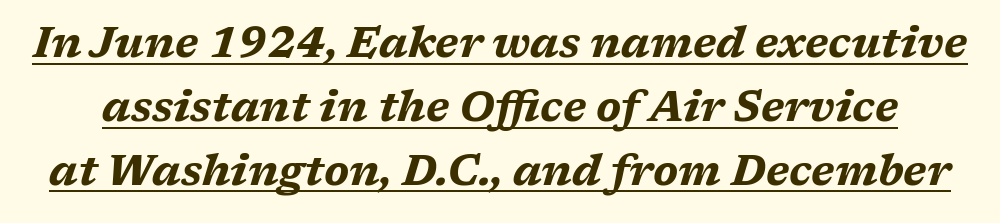
Q: Is the text bold? A: Yes.
Q: Is the text italic (slanted)? A: Yes, it leans right by about 17 degrees.
Q: Is the text underlined? A: Yes.
Q: Is the spacing between letters normal or unusually wide? A: Normal.
Q: Is the spacing between lines tight, normal or loose? A: Normal.
Q: Width (condensed, normal, or wide)? A: Wide.
Q: Stroke contrast? A: Medium.
Q: x-height? A: Medium.
Q: Monospaced? A: No.
